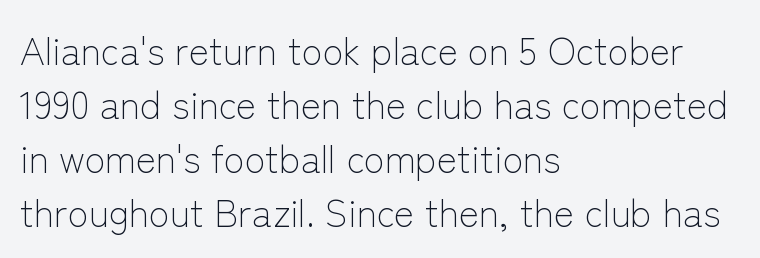
Q: Is the text bold? A: No.
Q: Is the text italic (slanted)? A: No, it is upright.
Q: Is the typeface a serif or a sans-serif typeface? A: Sans-serif.
Q: Is the text underlined? A: No.
Q: How is the paragraph aligned? A: Left-aligned.
Q: Is the spacing between letters normal or unusually wide? A: Normal.
Q: Is the spacing between lines tight, normal or loose? A: Normal.
Q: Width (condensed, normal, or wide)? A: Normal.
Q: Stroke contrast? A: Low.
Q: x-height? A: Medium.
Q: Monospaced? A: No.
